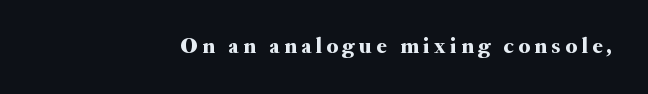
Short note: letters widely spaced. The string is rendered with underlining switched off. The setting favours the right margin, as signatures and pull-quotes sometimes do. Tall strokes in this sample are plumb rather than angled.
